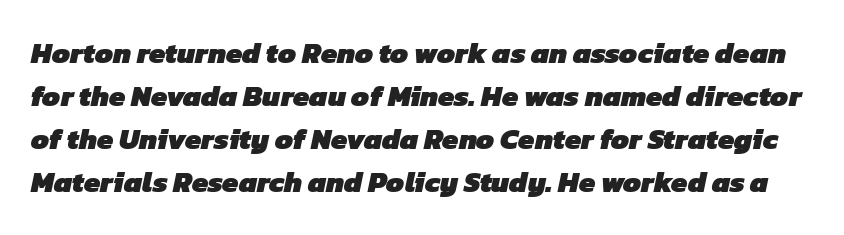
Thick stems and heavy bowls — unmistakably bold. You can tell from the bare stems that sans-serif type was used. Decoration check: the copy has no underline. Regarding leading, the lines here are spaced in the standard way. The passage shown is typed in a proportional face where columns would drift.
